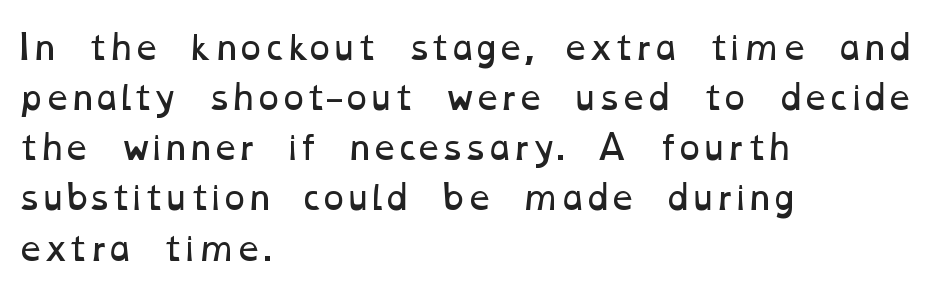
{"bold": "no", "weight": "regular", "width": "wide", "stroke_contrast": "low", "x_height": "medium", "monospaced": "no", "underline": "no", "align": "left", "line_spacing": "normal", "line_spacing_ratio": 1.52, "letter_spacing": "normal", "letter_spacing_em": 0.0, "glyph_px": 33}
